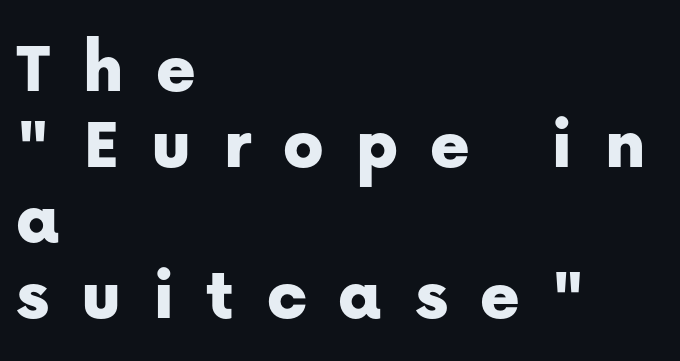
The face used here is rendered with a markedly widened letterfit. Are there feet on the stems? There aren't — it's a sans. The typography opts for an upright posture over an oblique one. Descenders are the only things crossing below the line.
